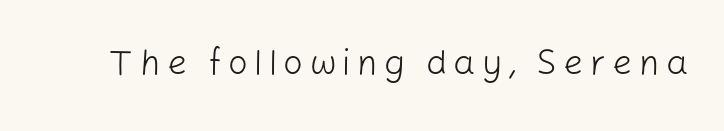
The image shows 35 px light sans-serif type, upright; set not underlined; low stroke contrast and a medium x-height.
